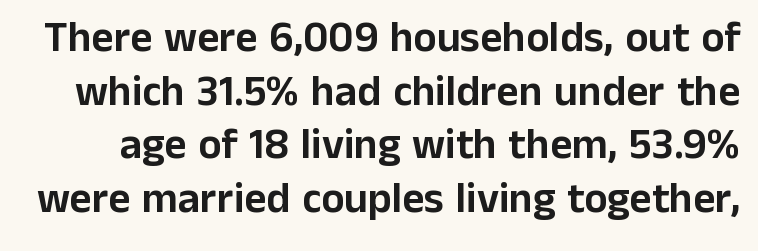
Nothing sits at the stroke ends, so this counts as sans-serif. In terms of posture, this sample is upright. A typesetter would call this proportional, since set widths differ per character. The tracking reads as untouched default to a designer's eye. The rows are spaced the way most documents space them.
